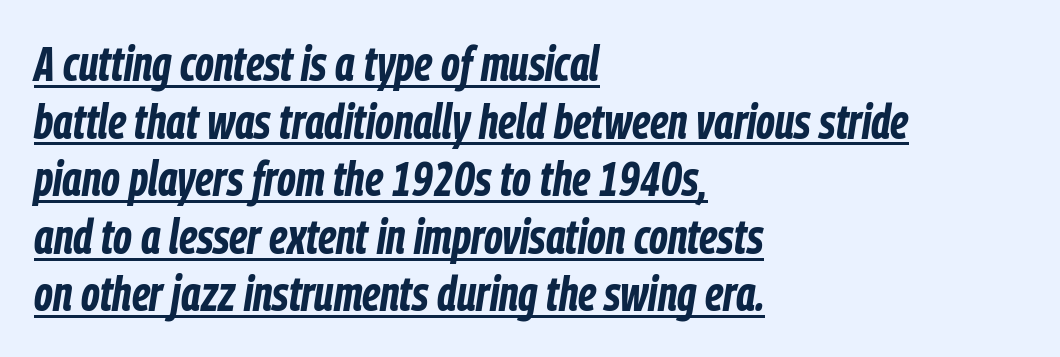
You could not count columns in this text — the font is proportionally spaced. Tracking value appears to be zero — textbook default spacing. Does the weight exceed regular? Yes, all the way to bold. It's the slanting kind of type. Underlined type.
